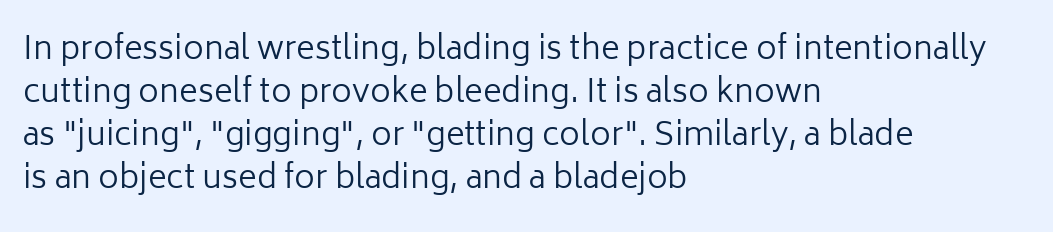
The image shows 32 px regular-weight sans-serif type, upright; set left-aligned, normal line spacing (1.34x), normal letter spacing, not underlined; low stroke contrast and a medium x-height.
